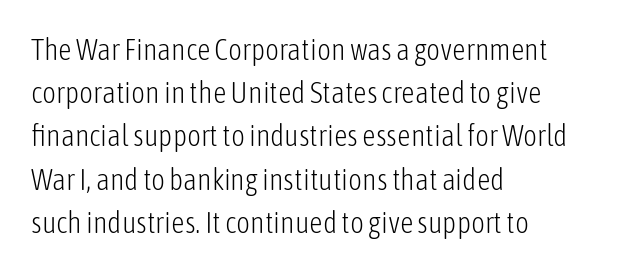
The image shows 30 px light, condensed sans-serif type, upright; set left-aligned, normal line spacing (1.44x), normal letter spacing, not underlined; low stroke contrast and a medium x-height.
